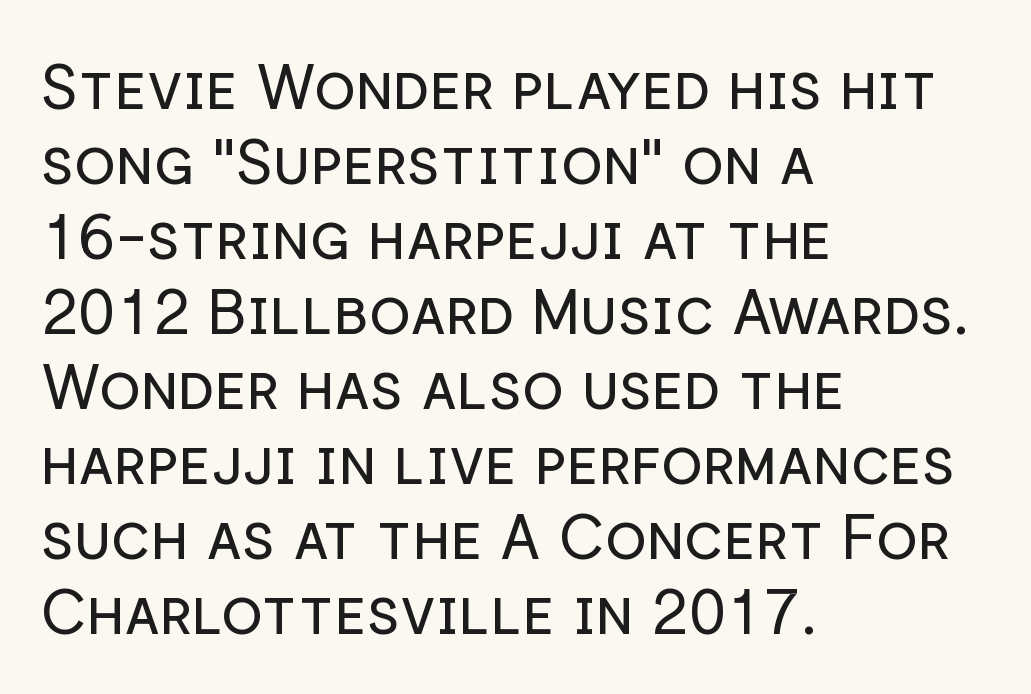
{"serif": "no", "italic": "no", "bold": "no", "weight": "regular", "width": "normal", "stroke_contrast": "low", "x_height": "medium", "monospaced": "no", "underline": "no", "align": "left", "line_spacing_ratio": 1.21, "letter_spacing": "normal", "letter_spacing_em": 0.0, "glyph_px": 62}
